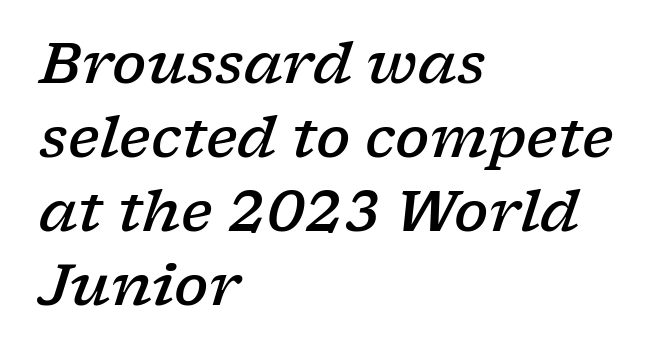
The image shows 57 px semibold, wide serif type, italic (leaning right); set left-aligned, normal line spacing (1.3x), normal letter spacing, not underlined; low stroke contrast and a medium x-height.
